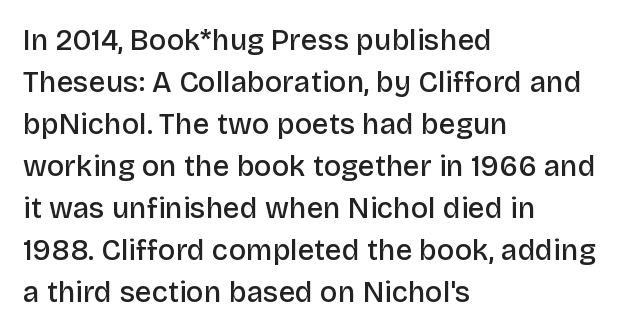
The image shows 29 px semibold sans-serif type, upright; set left-aligned, normal line spacing (1.45x), normal letter spacing, not underlined; low stroke contrast and a large x-height.
